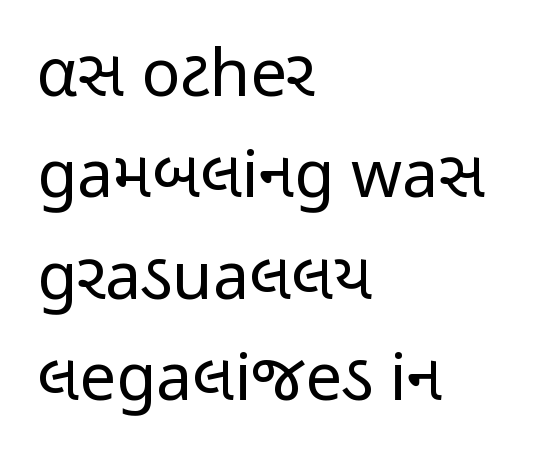
Tracking here is standard; glyphs follow each other at the usual distance. Letters rest on an invisible, unmarked baseline. A typesetter would label this face a sans. The block of text has a typical density, with ordinary space between rows.
